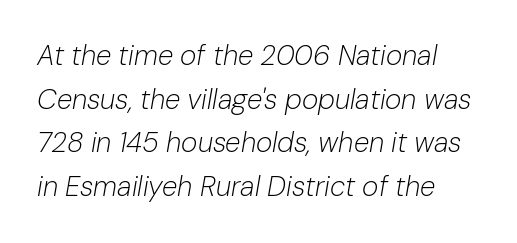
The glyphs look as if they've been sheared to an angle. Is this a fixed-width face? No — the glyphs have proportional, varying widths. Characters follow at the spacing the type designer built in. Lines of text with bare space underneath. No letter is thick-stroked: the sample isn't bold. Horizontal bands of white between lines are of average thickness.
